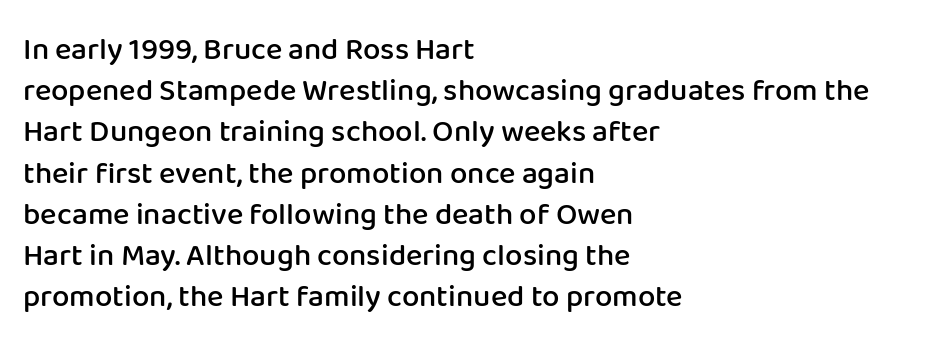
A typesetter would call this proportional, since set widths differ per character. The glyphs are unaccompanied by any horizontal stroke below them. This rendering uses left alignment, leaving the right contour irregular. This is the in-between weight designers call semibold or demi. Is there much room between lines? A standard amount, neither cramped nor airy. This sample uses an upright cut, with every glyph sitting square on the baseline.
